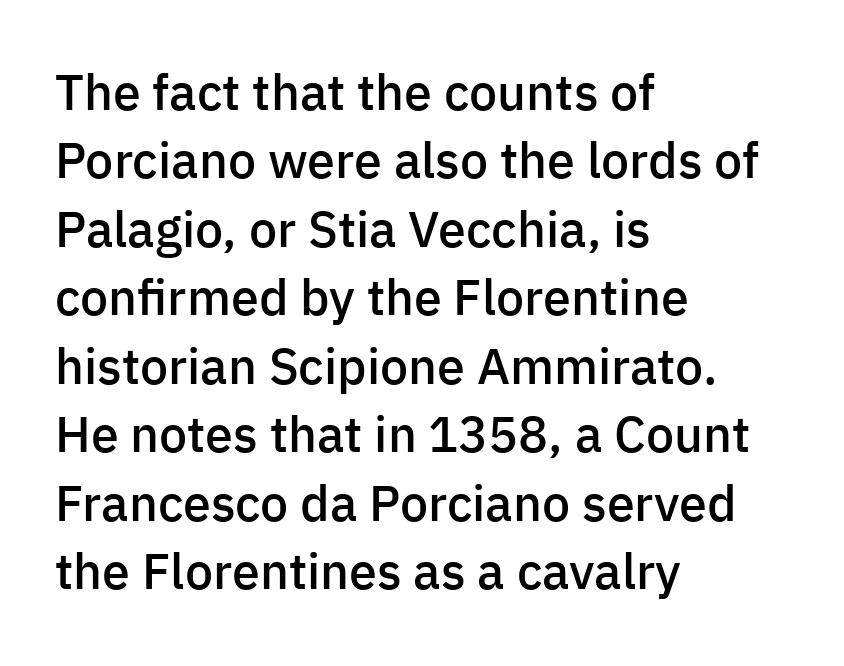
The image shows 50 px semibold sans-serif type, upright; set left-aligned, normal line spacing (1.37x), normal letter spacing, not underlined; low stroke contrast and a medium x-height.
